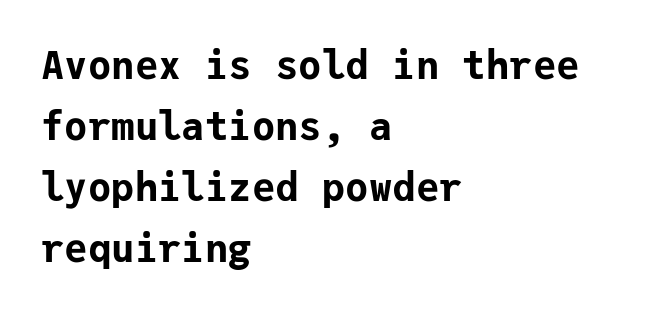
{"serif": "no", "italic": "no", "bold": "yes", "weight": "bold", "width": "normal", "stroke_contrast": "low", "x_height": "medium", "monospaced": "yes", "underline": "no", "align": "left", "line_spacing": "normal", "line_spacing_ratio": 1.56, "letter_spacing": "normal", "letter_spacing_em": 0.0, "glyph_px": 39}
